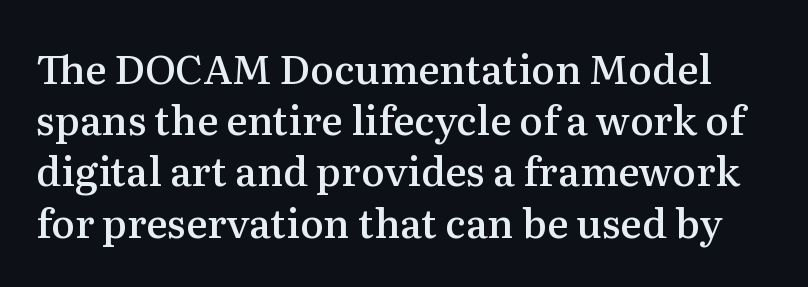
Q: Is the text bold? A: Semi-bold.
Q: Is the text italic (slanted)? A: No, it is upright.
Q: Is the typeface a serif or a sans-serif typeface? A: Serif.
Q: Is the text underlined? A: No.
Q: Is the spacing between letters normal or unusually wide? A: Normal.
Q: Is the spacing between lines tight, normal or loose? A: Normal.
Q: Width (condensed, normal, or wide)? A: Normal.
Q: Stroke contrast? A: Medium.
Q: x-height? A: Medium.
Q: Monospaced? A: No.
